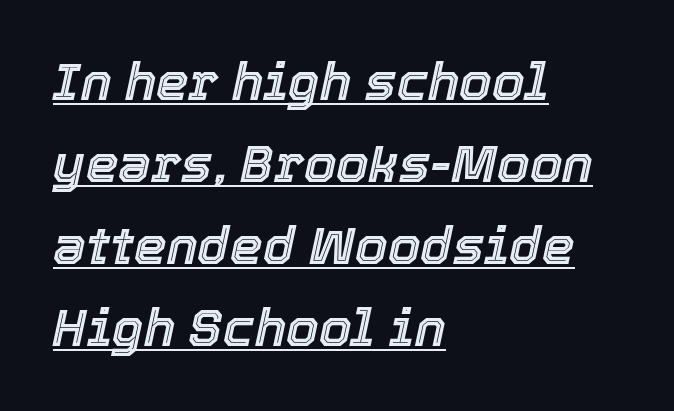
Q: Is the text italic (slanted)? A: Yes, it leans right by about 12 degrees.
Q: Is the text underlined? A: Yes.
Q: How is the paragraph aligned? A: Left-aligned.
Q: Is the spacing between letters normal or unusually wide? A: Normal.
Q: Is the spacing between lines tight, normal or loose? A: Normal.
Q: Width (condensed, normal, or wide)? A: Normal.
Q: x-height? A: Medium.
Q: Monospaced? A: No.
